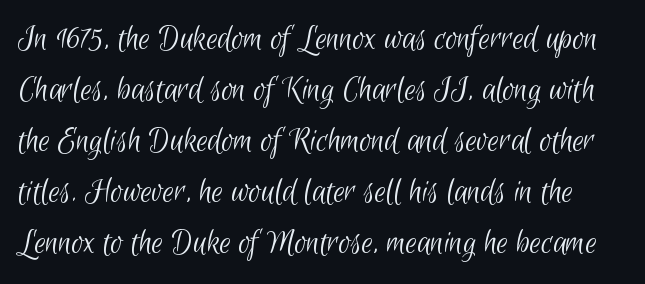
{"serif": "no", "bold": "no", "weight": "light", "width": "condensed", "stroke_contrast": "low", "x_height": "small", "monospaced": "no", "underline": "no", "line_spacing": "normal", "line_spacing_ratio": 1.42, "letter_spacing": "normal", "letter_spacing_em": 0.0, "glyph_px": 36}
